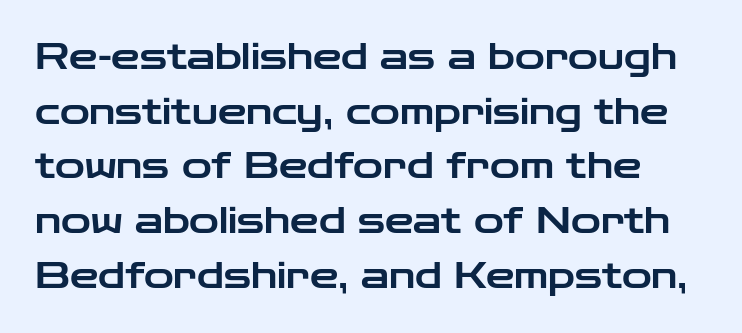
The image shows 36 px wide sans-serif type, upright; set normal line spacing (1.52x), normal letter spacing, not underlined; low stroke contrast and a medium x-height.
